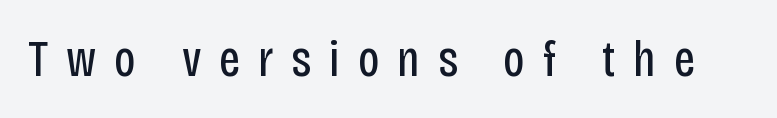
The image shows 51 px regular-weight, condensed sans-serif type, upright; set unusually wide letter spacing (+0.35 em), not underlined; low stroke contrast and a large x-height.
